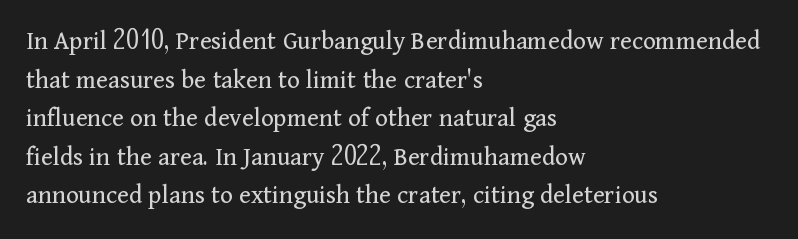
The image shows 27 px text type, upright; set left-aligned, normal line spacing (1.43x), normal letter spacing, not underlined.
